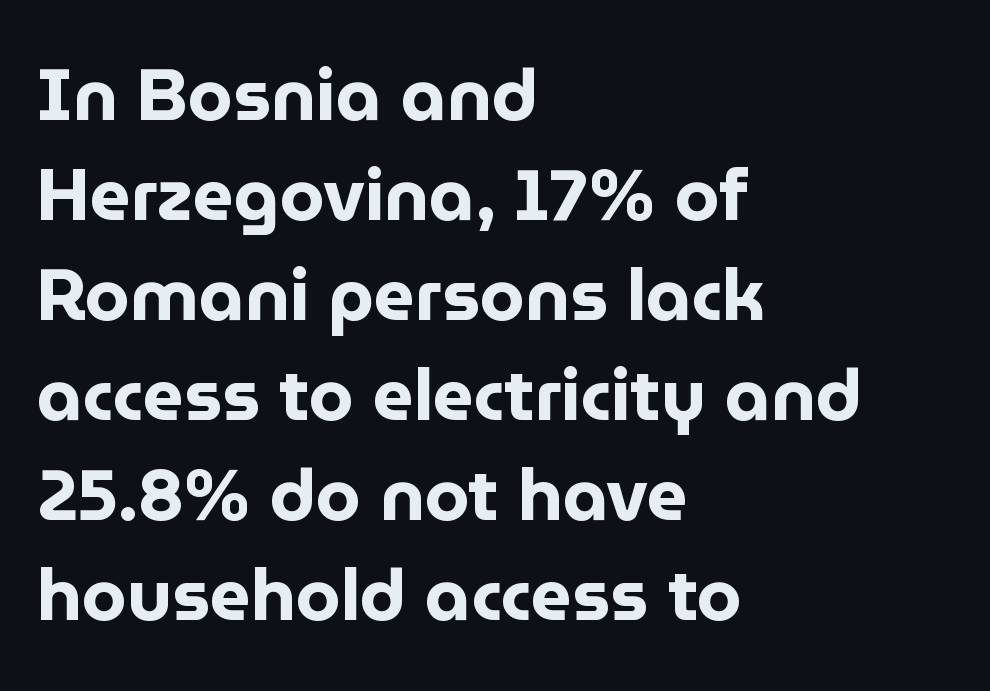
This sample uses an upright cut, with every glyph sitting square on the baseline. Line starts are locked; line ends wander. Set as a true bold cut, around the 700 mark. Regarding serifs, this sample does without them. Is this a fixed-width face? No — the glyphs have proportional, varying widths.
